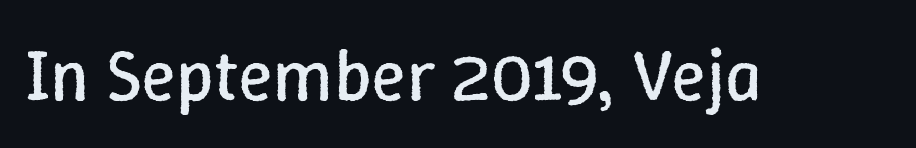
The image shows 73 px regular-weight type, upright; set normal letter spacing, not underlined; low stroke contrast and a medium x-height.
